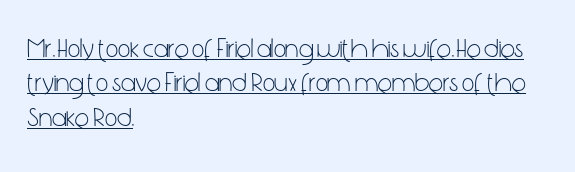
No italicization has been applied; the sample stays upright. This sample is left-justified, so line endings fall wherever the words run out. Whoever set this chose a conventional vertical rhythm. Weight class: somewhere from thin through regular.
